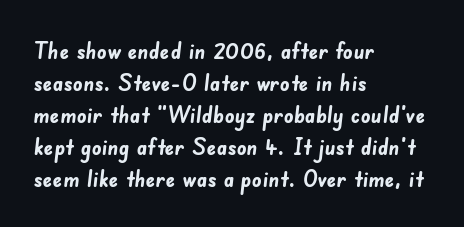
Weight: bold. In CSS terms this would be text-align: left. Plain, unruled lines of type. The passage shown has conventional tracking throughout. Is there much room between lines? A standard amount, neither cramped nor airy.
